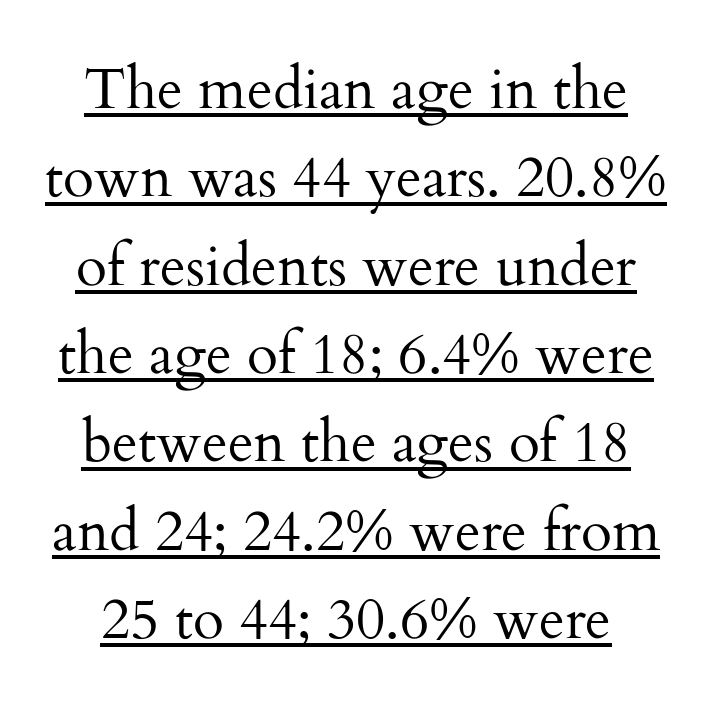
Q: Is the text bold? A: No.
Q: Is the text italic (slanted)? A: No, it is upright.
Q: Is the typeface a serif or a sans-serif typeface? A: Serif.
Q: Is the text underlined? A: Yes.
Q: Is the spacing between letters normal or unusually wide? A: Normal.
Q: Is the spacing between lines tight, normal or loose? A: Normal.
Q: Width (condensed, normal, or wide)? A: Normal.
Q: Stroke contrast? A: Medium.
Q: x-height? A: Small.
Q: Monospaced? A: No.
